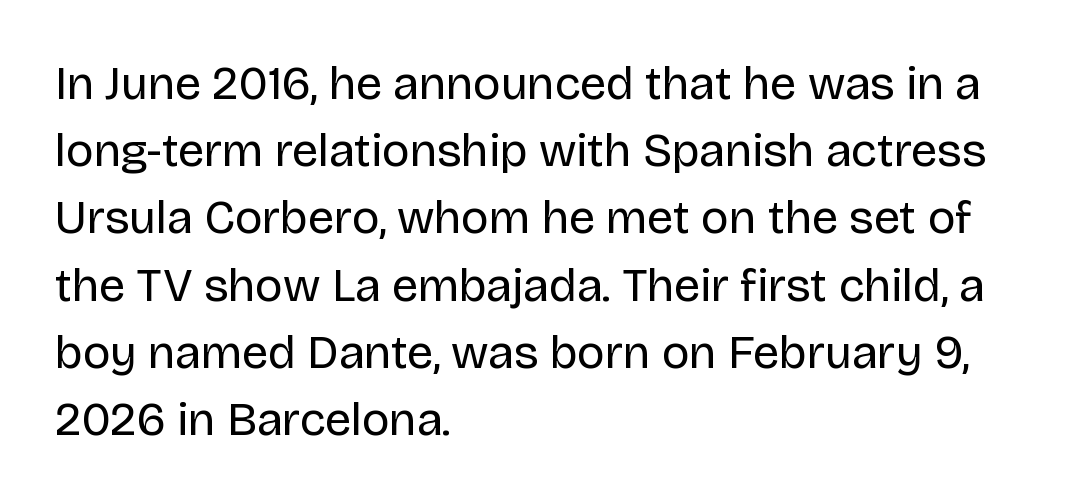
{"serif": "no", "italic": "no", "bold": "no", "weight": "regular", "width": "normal", "stroke_contrast": "low", "x_height": "large", "monospaced": "no", "underline": "no", "align": "left", "line_spacing": "normal", "line_spacing_ratio": 1.43, "letter_spacing": "normal", "letter_spacing_em": 0.0, "glyph_px": 47}
